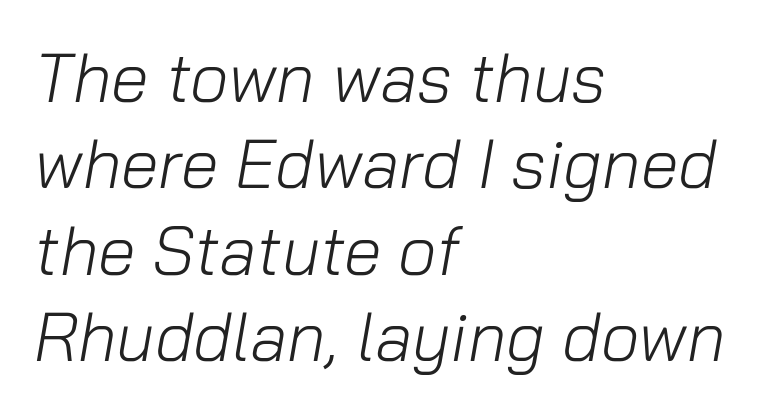
The image shows 68 px light type, italic (leaning right); set left-aligned, normal line spacing (1.27x), normal letter spacing, not underlined; low stroke contrast and a medium x-height.
